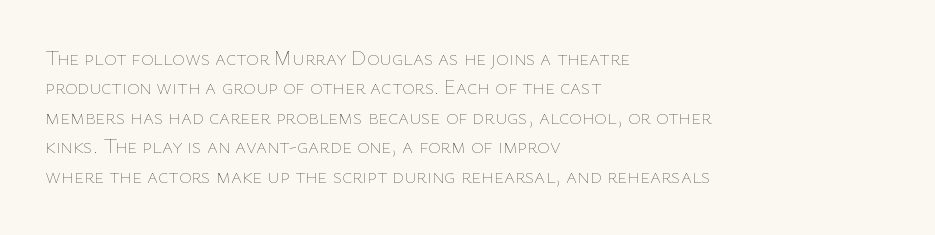
The image shows 21 px text type, upright; set left-aligned, normal line spacing (1.4x), normal letter spacing, not underlined.
